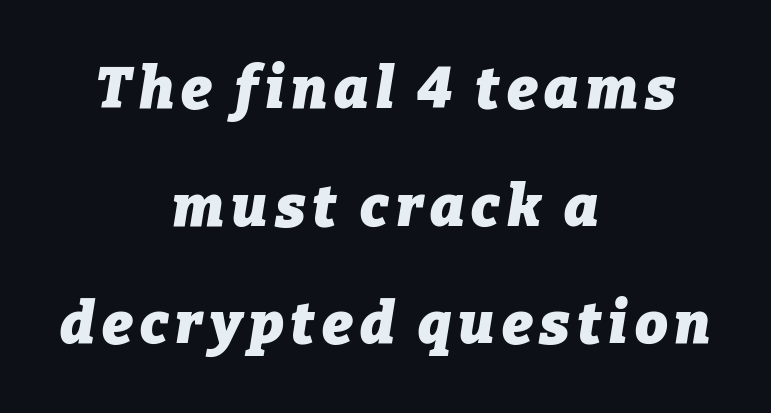
The image shows 58 px heavy type, italic (leaning right); set centered, loose line spacing (2.03x), not underlined; low stroke contrast and a medium x-height.
